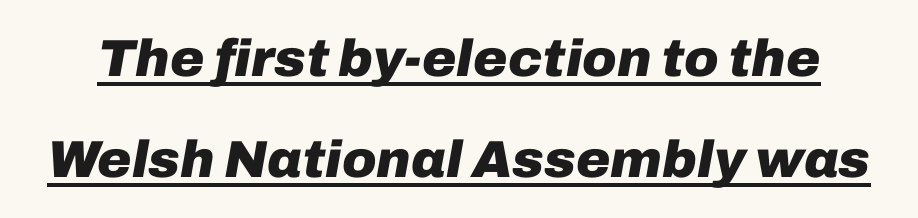
{"italic": "yes", "lean": "right", "slant_degrees": 10, "bold": "yes", "weight": "heavy", "width": "normal", "stroke_contrast": "low", "x_height": "medium", "monospaced": "no", "underline": "yes", "line_spacing": "loose", "line_spacing_ratio": 1.95, "letter_spacing": "normal", "letter_spacing_em": 0.0, "glyph_px": 52}
